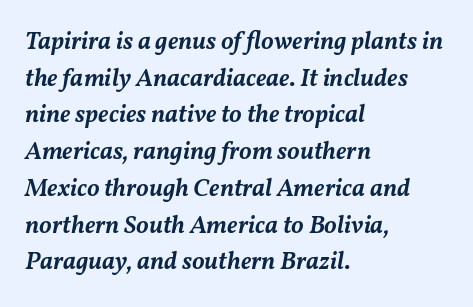
Q: Is the text bold? A: Semi-bold.
Q: Is the text italic (slanted)? A: Yes, it leans right by about 11 degrees.
Q: Is the text underlined? A: No.
Q: How is the paragraph aligned? A: Left-aligned.
Q: Is the spacing between letters normal or unusually wide? A: Normal.
Q: Is the spacing between lines tight, normal or loose? A: Normal.
